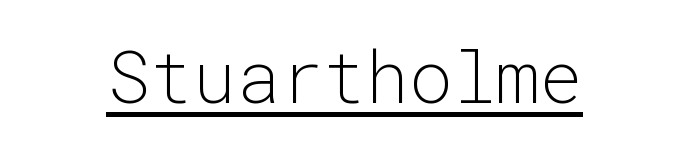
Q: Is the text bold? A: No.
Q: Is the text italic (slanted)? A: No, it is upright.
Q: Is the typeface a serif or a sans-serif typeface? A: Sans-serif.
Q: Is the text underlined? A: Yes.
Q: How is the paragraph aligned? A: Centered.
Q: Is the spacing between letters normal or unusually wide? A: Normal.
Q: Width (condensed, normal, or wide)? A: Normal.
Q: Stroke contrast? A: Low.
Q: x-height? A: Medium.
Q: Monospaced? A: Yes.
